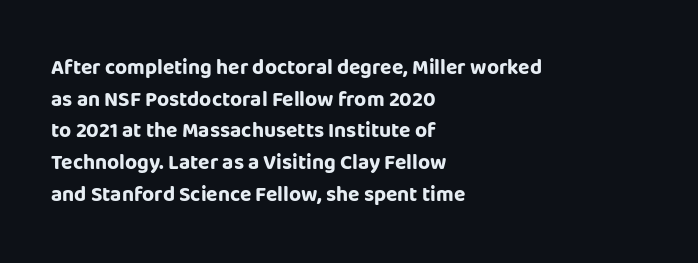
The image shows 21 px bold type, upright; set left-aligned, normal line spacing (1.51x), normal letter spacing, not underlined.
